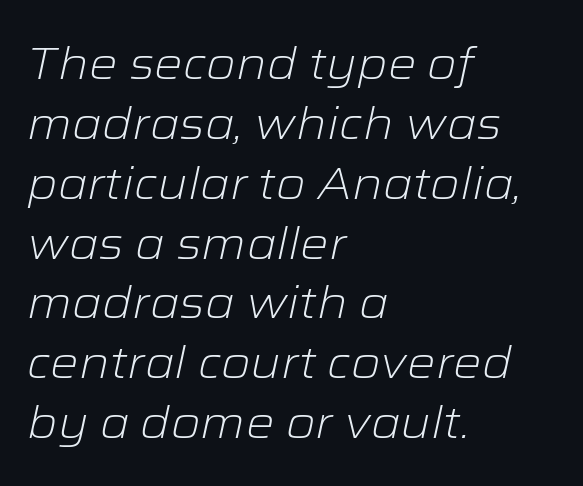
The image shows 45 px light, wide type, italic (leaning right); set left-aligned, normal line spacing (1.33x), normal letter spacing, not underlined; low stroke contrast and a medium x-height.
